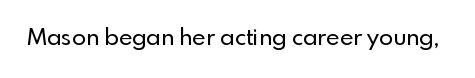
Q: Is the text italic (slanted)? A: No, it is upright.
Q: Is the text underlined? A: No.
Q: Is the spacing between letters normal or unusually wide? A: Normal.
